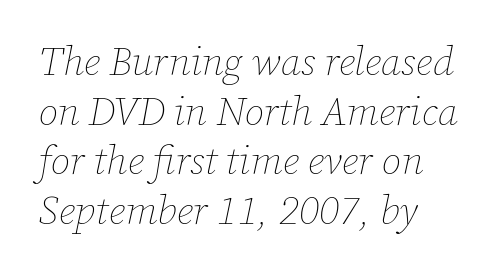
Compared with ordinary roman type, these characters are visibly tilted. Here the designer chose a conventional face with non-uniform glyph widths. A quiet, ordinary-to-light weight characterises the typeface. You could call the tracking neutral — neither tight nor loose. Has an underline been added? It has not. Compared with a centered layout, this one pins lines to the left instead.
